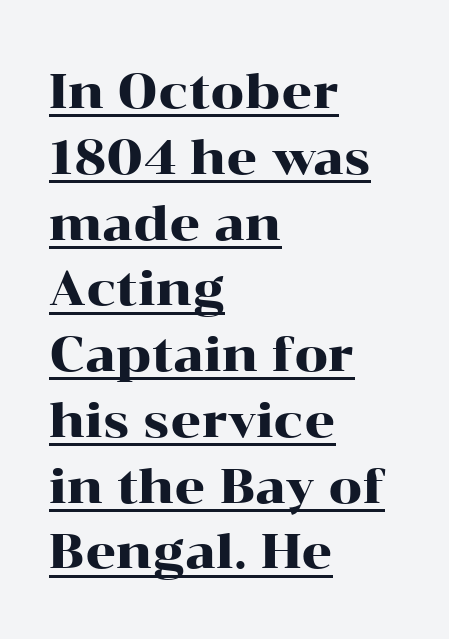
The image shows 48 px wide serif type, upright; set left-aligned, normal line spacing (1.37x), normal letter spacing, underlined; high stroke contrast and a medium x-height.
